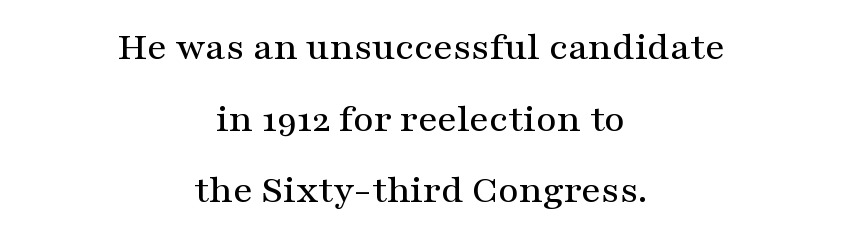
Q: Is the text italic (slanted)? A: No, it is upright.
Q: Is the typeface a serif or a sans-serif typeface? A: Serif.
Q: Is the text underlined? A: No.
Q: How is the paragraph aligned? A: Centered.
Q: Is the spacing between letters normal or unusually wide? A: Normal.
Q: Width (condensed, normal, or wide)? A: Wide.
Q: Stroke contrast? A: Medium.
Q: x-height? A: Medium.
Q: Monospaced? A: No.
